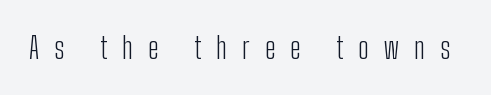
The image shows 30 px light, condensed sans-serif type, upright; set unusually wide letter spacing (+0.5 em), not underlined; low stroke contrast and a medium x-height.
